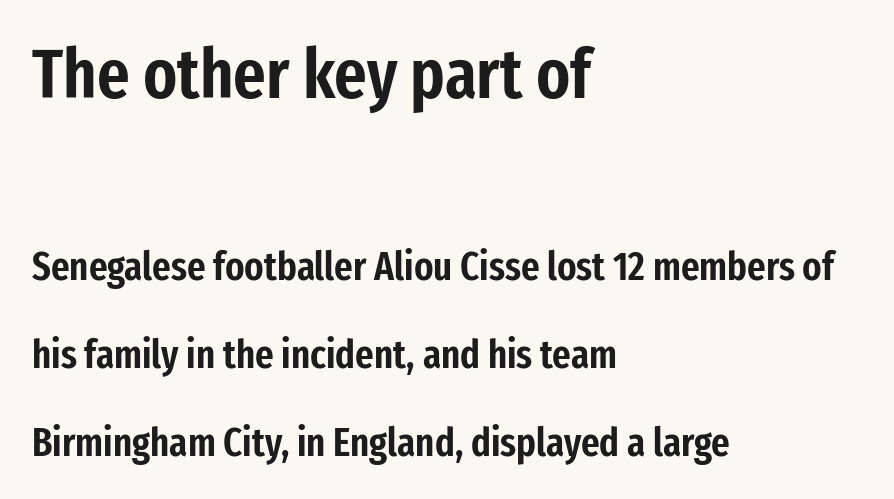
The image shows 70 px condensed sans-serif type, upright; set left-aligned, loose line spacing (2.2x), normal letter spacing, not underlined; the first (top) block is 1.75x larger; low stroke contrast and a medium x-height.
